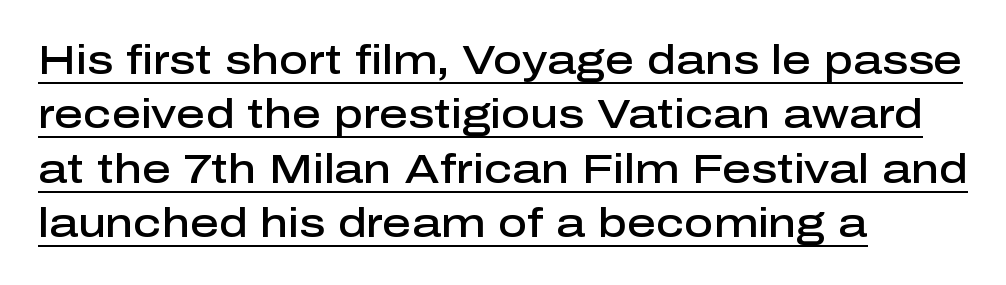
{"serif": "no", "italic": "no", "bold": "semi", "weight": "semibold", "width": "normal", "stroke_contrast": "low", "x_height": "medium", "monospaced": "no", "underline": "yes", "align": "left", "line_spacing": "normal", "line_spacing_ratio": 1.36, "letter_spacing": "normal", "letter_spacing_em": 0.0, "glyph_px": 40}
